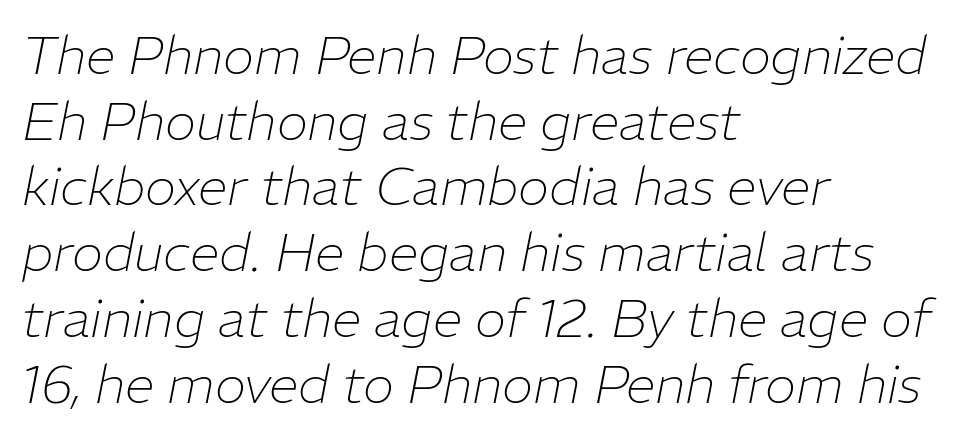
{"italic": "yes", "lean": "right", "slant_degrees": 11, "bold": "no", "weight": "thin", "width": "normal", "stroke_contrast": "low", "x_height": "medium", "monospaced": "no", "underline": "no", "align": "left", "line_spacing_ratio": 1.24, "letter_spacing": "normal", "letter_spacing_em": 0.0, "glyph_px": 53}
